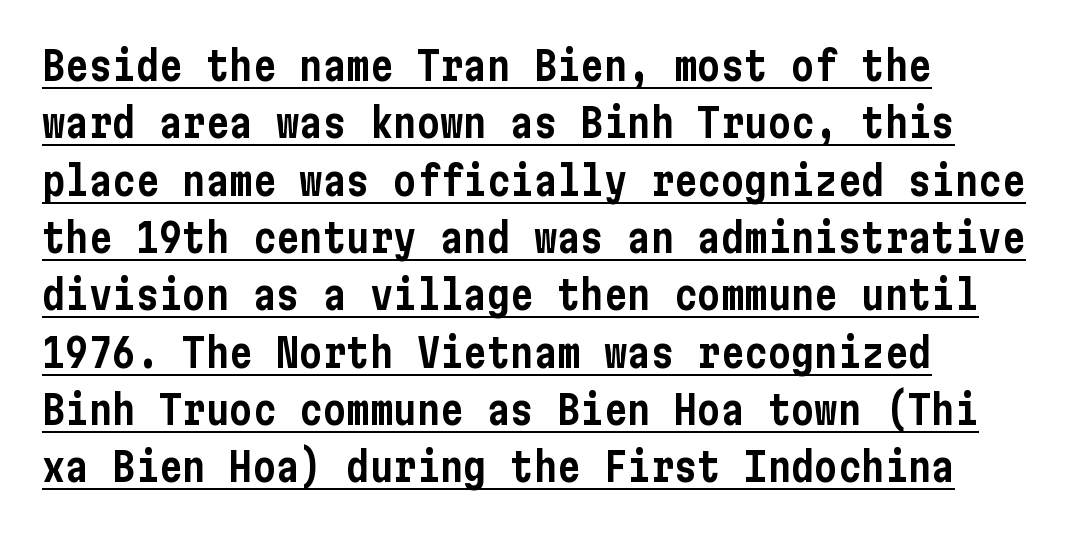
Each line starts at the same left margin while the right side varies. Between one letter and the next there's only the usual sliver of space. The typeface chosen for these lines omits serifs. Descenders here cross a horizontal rule under the line.
